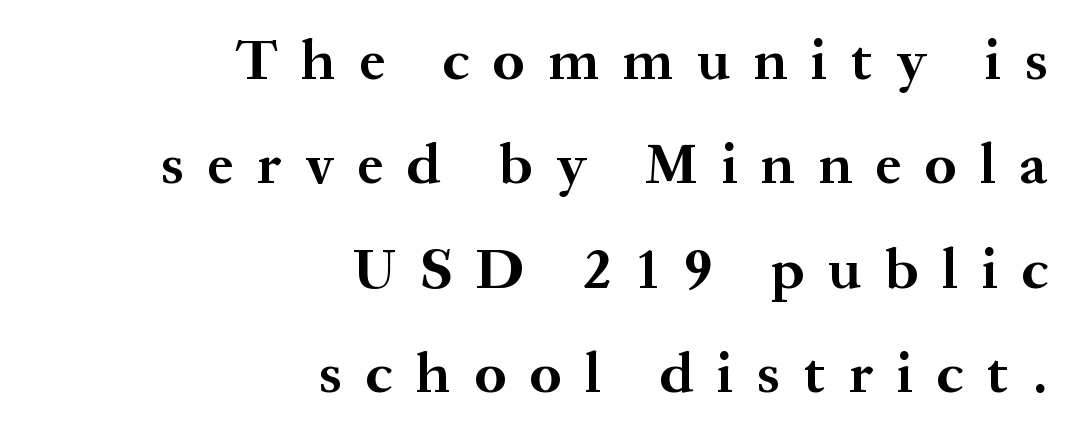
{"serif": "yes", "italic": "no", "bold": "yes", "weight": "bold", "width": "normal", "stroke_contrast": "medium", "x_height": "medium", "monospaced": "no", "underline": "no", "align": "right", "line_spacing_ratio": 1.8, "letter_spacing": "wide", "letter_spacing_em": 0.41, "glyph_px": 58}
